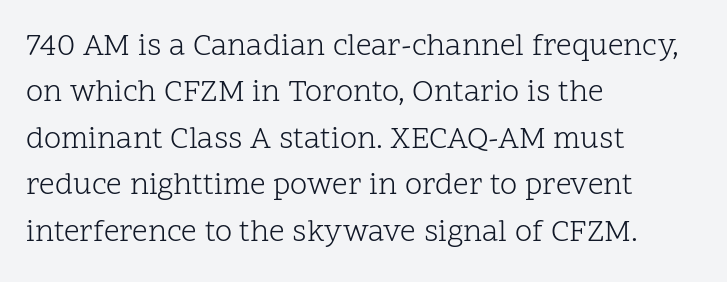
Line beginnings align vertically; line endings do not. This reads as an unemphasized weight, regular at the heaviest. Character widths vary here, with narrow letters taking less room than wide ones. Regarding leading, the lines here are spaced in the standard way.
